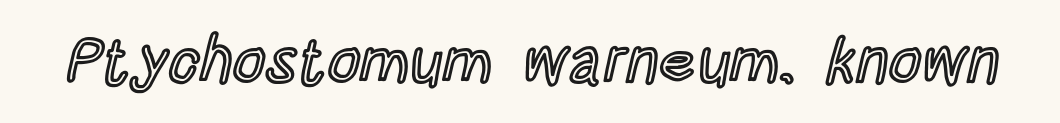
The image shows 64 px condensed type; set normal letter spacing, not underlined; a large x-height.
